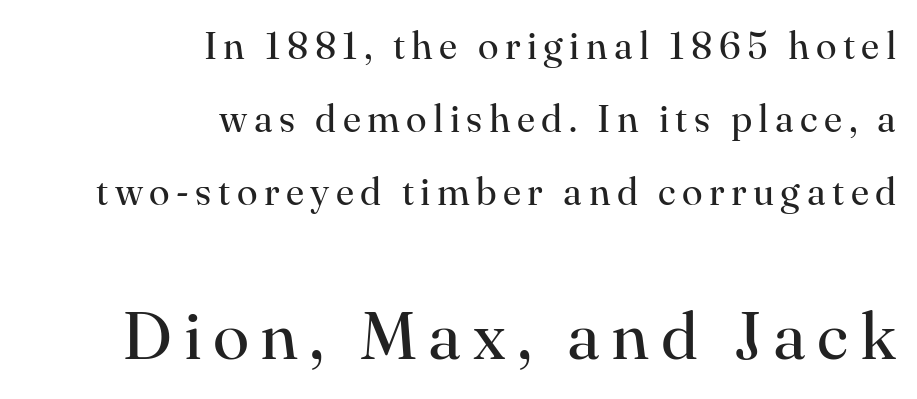
Q: Is the text bold? A: No.
Q: Is the text italic (slanted)? A: No, it is upright.
Q: Is the typeface a serif or a sans-serif typeface? A: Serif.
Q: Is the text underlined? A: No.
Q: How is the paragraph aligned? A: Right-aligned.
Q: Is the spacing between lines tight, normal or loose? A: Loose.
Q: Which block of text is set in a larger size, the first (top) or the second (bottom)? A: The second (bottom) one.
Q: Width (condensed, normal, or wide)? A: Normal.
Q: Stroke contrast? A: High.
Q: x-height? A: Small.
Q: Monospaced? A: No.
